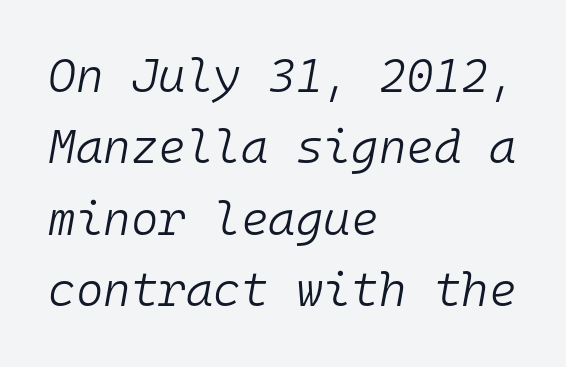
Q: Is the text bold? A: No.
Q: Is the text italic (slanted)? A: Yes, it leans right by about 10 degrees.
Q: Is the text underlined? A: No.
Q: How is the paragraph aligned? A: Left-aligned.
Q: Is the spacing between letters normal or unusually wide? A: Normal.
Q: Is the spacing between lines tight, normal or loose? A: Normal.
Q: Width (condensed, normal, or wide)? A: Normal.
Q: Stroke contrast? A: Low.
Q: x-height? A: Medium.
Q: Monospaced? A: Yes.
